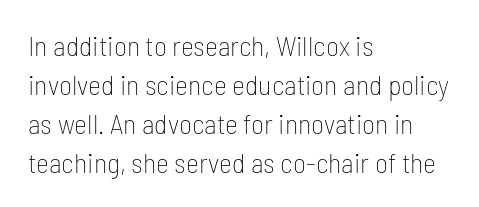
{"serif": "no", "italic": "no", "bold": "no", "weight": "thin", "width": "condensed", "stroke_contrast": "low", "x_height": "medium", "monospaced": "no", "underline": "no", "align": "left", "line_spacing": "normal", "line_spacing_ratio": 1.39, "letter_spacing": "normal", "letter_spacing_em": 0.0, "glyph_px": 28}
